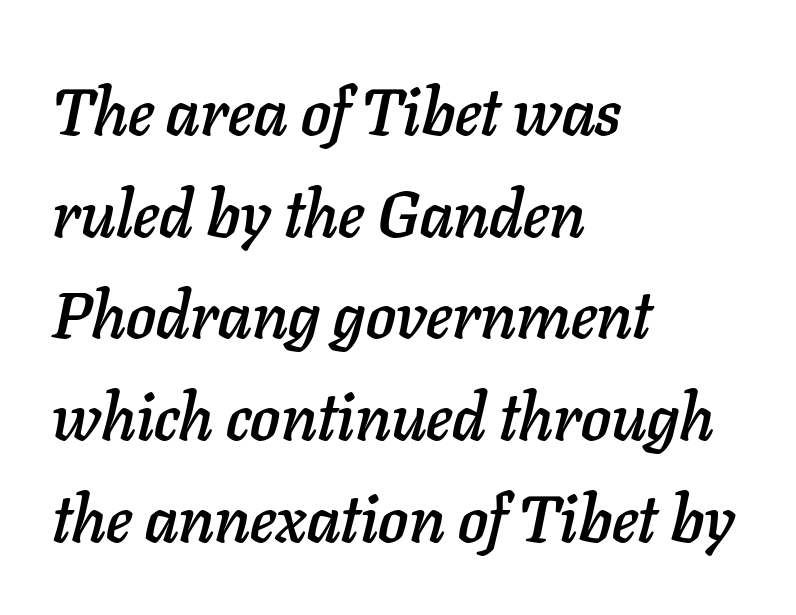
The strip under each line holds only bare page. The face used here is proportionally spaced, like ordinary book or web type. The rendering keeps characters at their native spacing. The text block is weighted toward the left margin, trailing off unevenly rightward.
